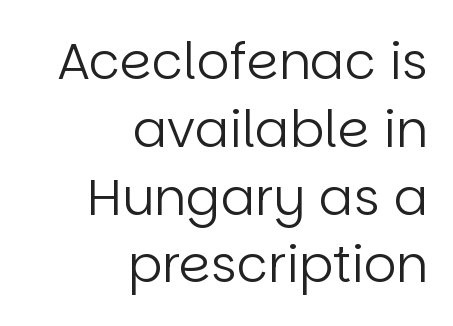
{"serif": "no", "italic": "no", "bold": "no", "weight": "regular", "width": "normal", "stroke_contrast": "low", "x_height": "large", "monospaced": "no", "underline": "no", "align": "right", "line_spacing": "normal", "line_spacing_ratio": 1.33, "letter_spacing": "normal", "letter_spacing_em": 0.0, "glyph_px": 51}
